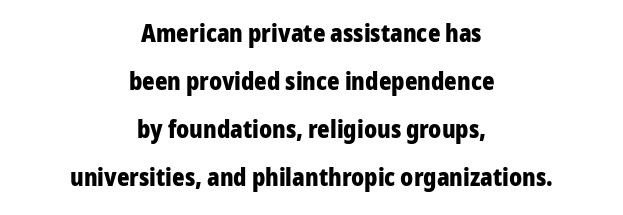
{"italic": "no", "bold": "yes", "underline": "no", "align": "center", "line_spacing": "loose", "line_spacing_ratio": 2.0, "letter_spacing": "normal", "letter_spacing_em": 0.0, "glyph_px": 24}
